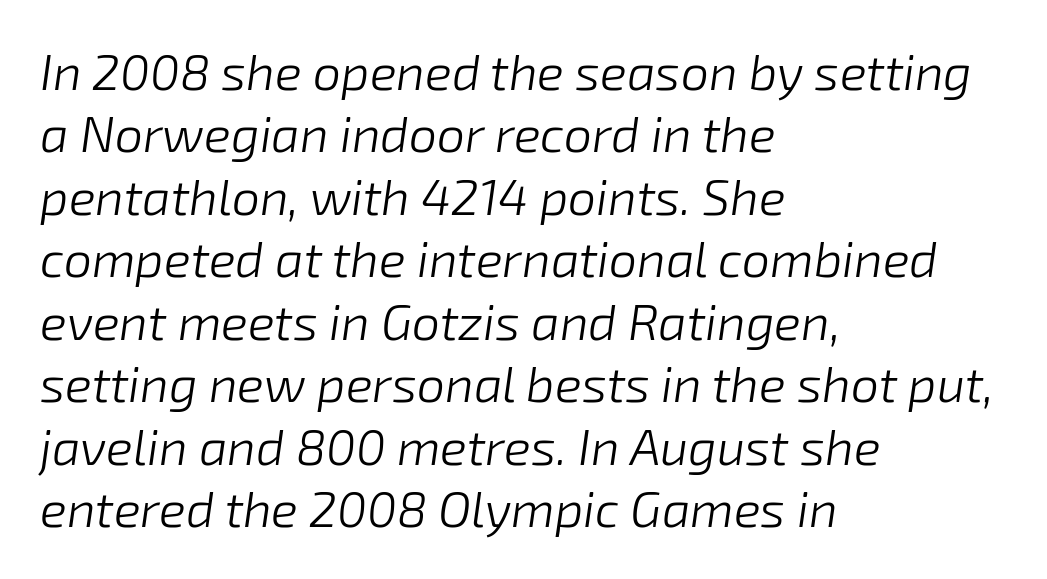
The image shows 50 px light type, italic (leaning right); set left-aligned, normal line spacing (1.25x), normal letter spacing, not underlined; low stroke contrast and a medium x-height.
